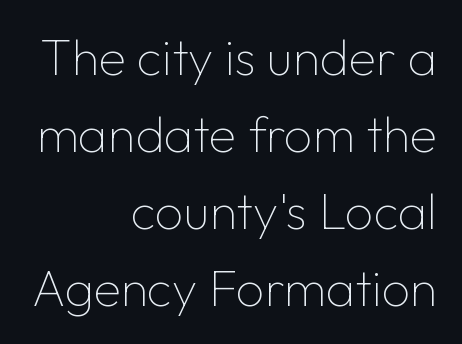
{"serif": "no", "italic": "no", "bold": "no", "weight": "thin", "width": "normal", "stroke_contrast": "low", "x_height": "medium", "monospaced": "no", "underline": "no", "align": "right", "line_spacing": "normal", "line_spacing_ratio": 1.54, "letter_spacing": "normal", "letter_spacing_em": 0.0, "glyph_px": 50}
